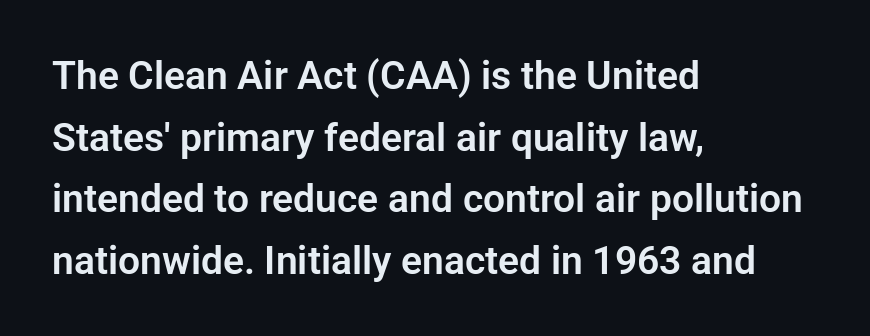
It's the straight-up-and-down kind of type. No feet cap the strokes, marking this as sans-serif type. Inter-character spacing is left at the font's built-in metrics. Summary of vertical rhythm: regular, with standard interline spacing. Varying glyph widths throughout — classic text-font behaviour.
